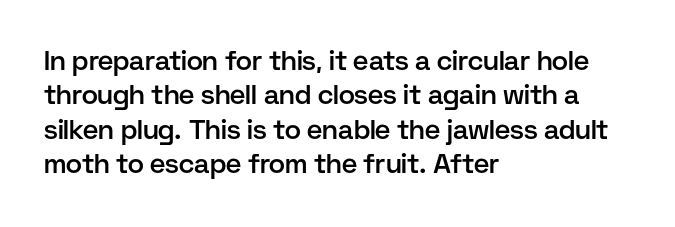
Left-aligned paragraph, ragged on the right. Nope, not italic — everything's standing straight. Strokes here are thickened, but only to semibold level. The leading is moderate, giving the passage an even texture.
